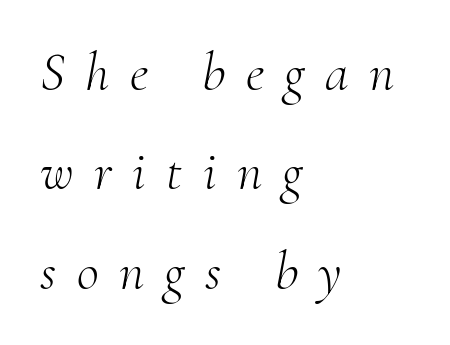
Tracking value appears strongly positive — letters spread wide. Rendered with sloped, italic letterforms. If you drew a ruler down the left edge, every line would touch it. A typesetter would call this proportional, since set widths differ per character. No word sits above an underline.
